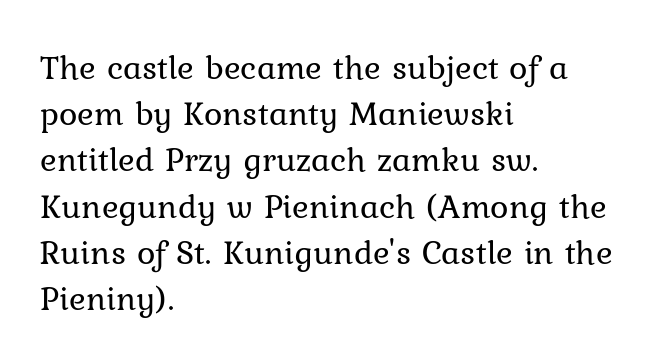
The setting favours the left margin, as ordinary paragraphs usually do. Letterform terminals end in serifs throughout the passage. The space beneath each line is pristine and unruled. Varying glyph widths throughout — classic text-font behaviour. Regarding leading, the lines here are spaced in the standard way. Every stem runs plumb, perpendicular to the baseline.
